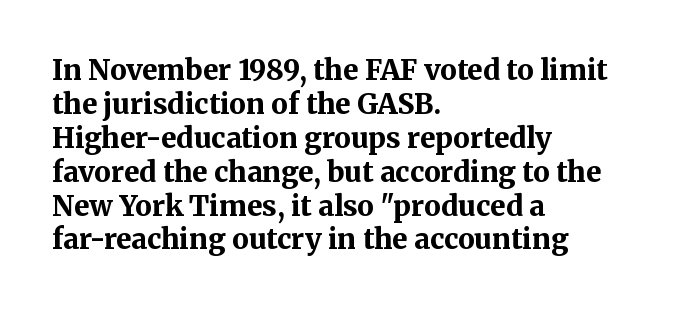
{"serif": "yes", "italic": "no", "bold": "yes", "weight": "bold", "width": "normal", "stroke_contrast": "medium", "x_height": "medium", "monospaced": "no", "underline": "no", "align": "left", "line_spacing_ratio": 1.21, "letter_spacing": "normal", "letter_spacing_em": 0.0, "glyph_px": 28}
